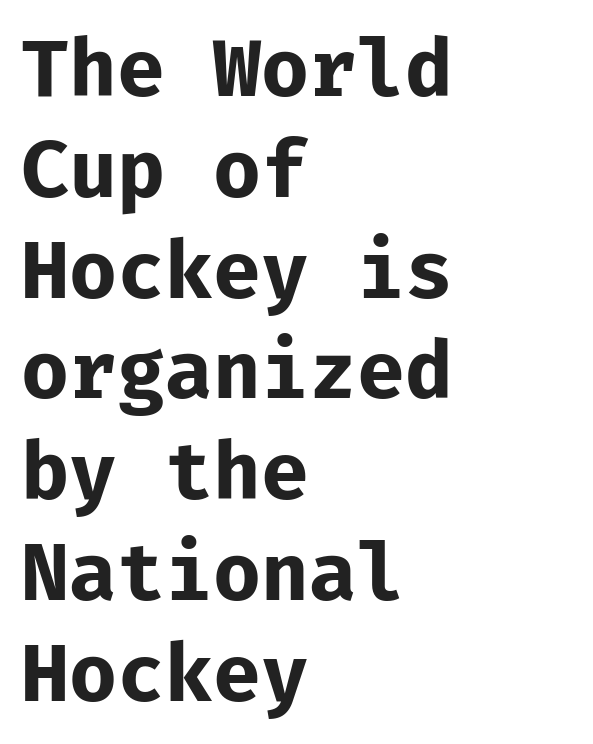
{"serif": "no", "italic": "no", "bold": "yes", "weight": "bold", "width": "normal", "stroke_contrast": "low", "x_height": "medium", "monospaced": "yes", "underline": "no", "align": "left", "line_spacing": "normal", "line_spacing_ratio": 1.26, "letter_spacing": "normal", "letter_spacing_em": 0.0, "glyph_px": 80}
